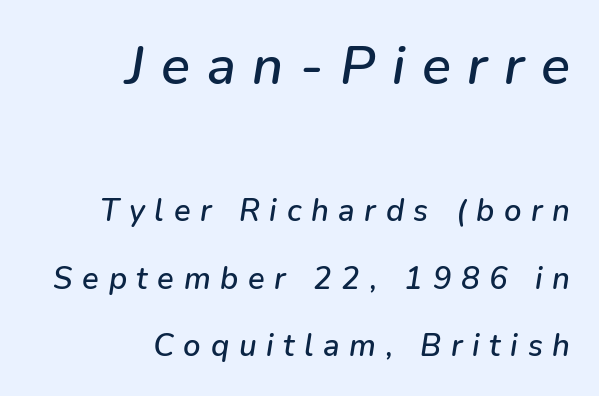
Q: Is the text italic (slanted)? A: Yes, it leans right by about 9 degrees.
Q: Is the text underlined? A: No.
Q: How is the paragraph aligned? A: Right-aligned.
Q: Is the spacing between letters normal or unusually wide? A: Unusually wide.
Q: Is the spacing between lines tight, normal or loose? A: Loose.
Q: Which block of text is set in a larger size, the first (top) or the second (bottom)? A: The first (top) one.
Q: Width (condensed, normal, or wide)? A: Normal.
Q: Stroke contrast? A: Low.
Q: x-height? A: Medium.
Q: Monospaced? A: No.
